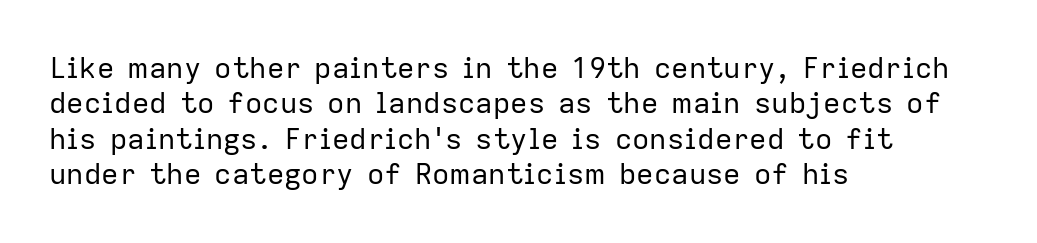
The image shows 29 px regular-weight sans-serif type, upright; set left-aligned, line spacing 1.22x, normal letter spacing, not underlined; low stroke contrast and a medium x-height.
